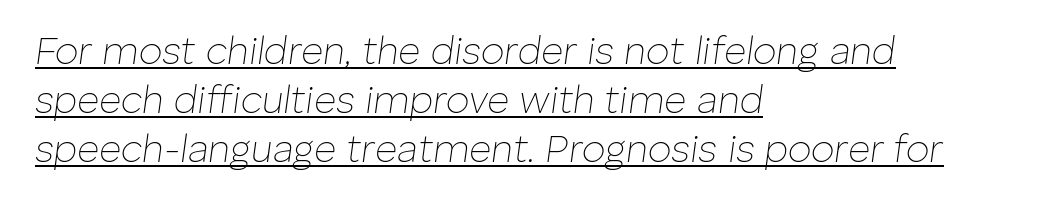
{"italic": "yes", "lean": "right", "slant_degrees": 8, "bold": "no", "weight": "thin", "width": "normal", "stroke_contrast": "low", "x_height": "medium", "monospaced": "no", "underline": "yes", "align": "left", "line_spacing": "normal", "line_spacing_ratio": 1.29, "letter_spacing": "normal", "letter_spacing_em": 0.0, "glyph_px": 38}
